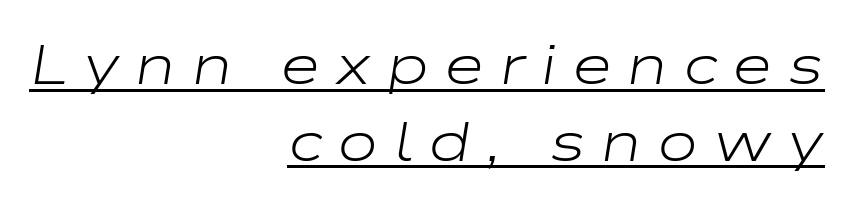
Q: Is the text bold? A: No.
Q: Is the text italic (slanted)? A: Yes, it leans right by about 9 degrees.
Q: Is the text underlined? A: Yes.
Q: How is the paragraph aligned? A: Right-aligned.
Q: Is the spacing between letters normal or unusually wide? A: Unusually wide.
Q: Is the spacing between lines tight, normal or loose? A: Normal.
Q: Width (condensed, normal, or wide)? A: Wide.
Q: Stroke contrast? A: Low.
Q: x-height? A: Medium.
Q: Monospaced? A: No.
